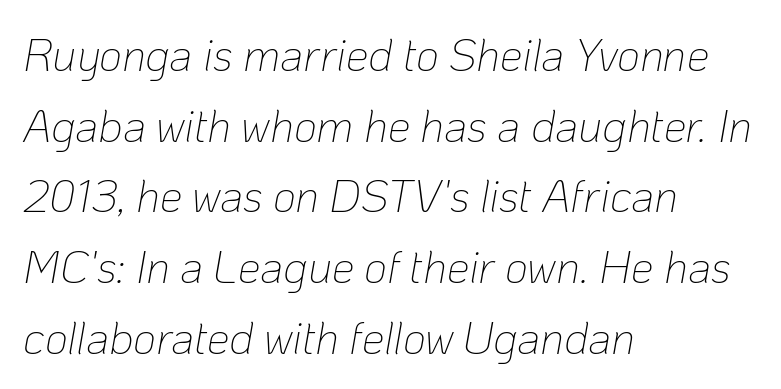
Q: Is the text bold? A: No.
Q: Is the text italic (slanted)? A: Yes, it leans right by about 10 degrees.
Q: Is the text underlined? A: No.
Q: How is the paragraph aligned? A: Left-aligned.
Q: Is the spacing between letters normal or unusually wide? A: Normal.
Q: Is the spacing between lines tight, normal or loose? A: Normal.
Q: Width (condensed, normal, or wide)? A: Normal.
Q: Stroke contrast? A: Low.
Q: x-height? A: Medium.
Q: Monospaced? A: No.
